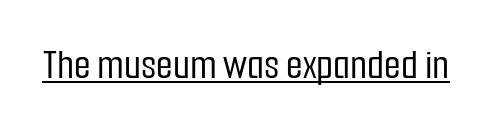
The image shows 43 px condensed sans-serif type, upright; set normal letter spacing, underlined; low stroke contrast and a medium x-height.
